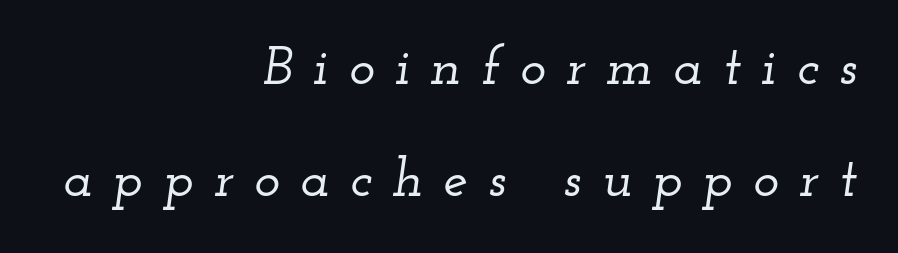
Q: Is the text italic (slanted)? A: Yes, it leans right by about 12 degrees.
Q: Is the typeface a serif or a sans-serif typeface? A: Serif.
Q: Is the text underlined? A: No.
Q: How is the paragraph aligned? A: Right-aligned.
Q: Is the spacing between letters normal or unusually wide? A: Unusually wide.
Q: Is the spacing between lines tight, normal or loose? A: Loose.
Q: Width (condensed, normal, or wide)? A: Wide.
Q: Stroke contrast? A: Low.
Q: x-height? A: Small.
Q: Monospaced? A: No.
